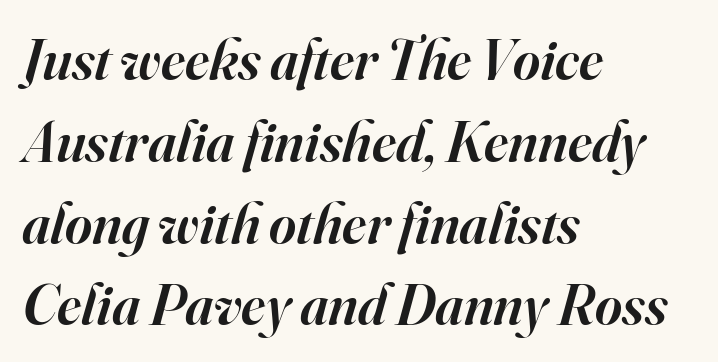
The letters sit at their default tracking, neither squeezed nor spread. The words here are not underlined. Typographic density is moderately raised because the face is semibold. The whole block is typeset with a tilt. All the whitespace from short lines collects on the right.
